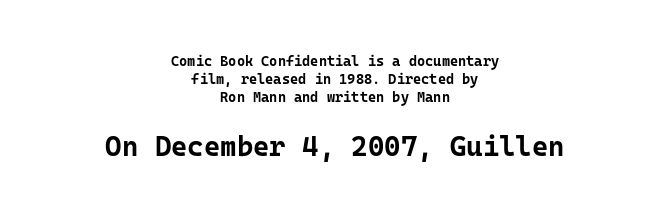
The image shows 28 px bold sans-serif type, upright; set centered, normal line spacing (1.3x), normal letter spacing, not underlined; the second (bottom) block is 2.0x larger; low stroke contrast and a medium x-height.
